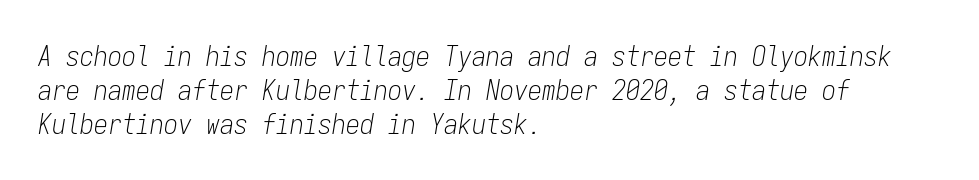
Q: Is the text bold? A: No.
Q: Is the text italic (slanted)? A: Yes, it leans right by about 9 degrees.
Q: Is the text underlined? A: No.
Q: How is the paragraph aligned? A: Left-aligned.
Q: Is the spacing between letters normal or unusually wide? A: Normal.
Q: Width (condensed, normal, or wide)? A: Condensed.
Q: Stroke contrast? A: Low.
Q: x-height? A: Medium.
Q: Monospaced? A: Yes.
